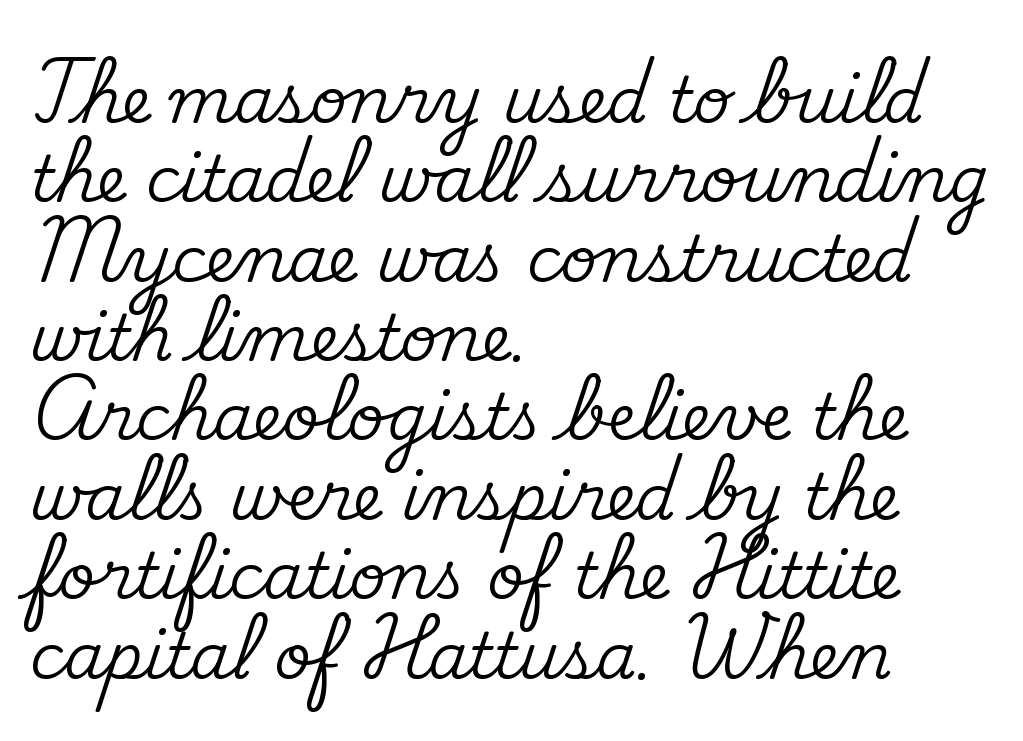
{"width": "normal", "stroke_contrast": "medium", "x_height": "small", "monospaced": "no", "underline": "no", "align": "left", "line_spacing_ratio": 1.24, "letter_spacing": "normal", "letter_spacing_em": 0.0, "glyph_px": 64}
